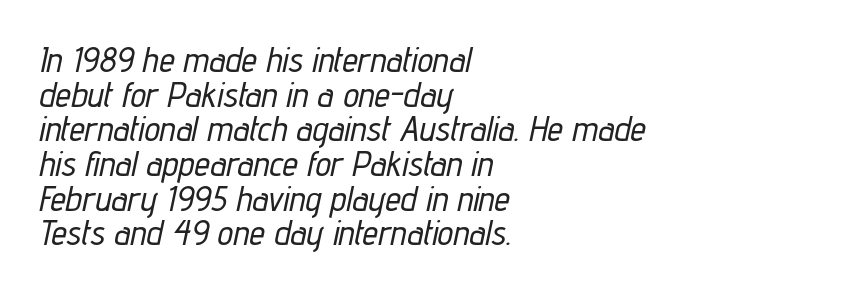
{"italic": "yes", "lean": "right", "slant_degrees": 12, "width": "condensed", "stroke_contrast": "low", "x_height": "medium", "monospaced": "no", "underline": "no", "align": "left", "line_spacing": "tight", "line_spacing_ratio": 0.99, "letter_spacing": "normal", "letter_spacing_em": 0.0, "glyph_px": 35}
